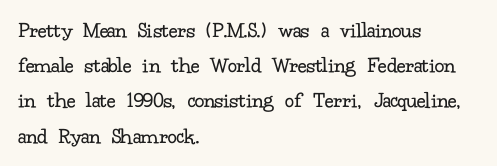
{"italic": "no", "bold": "no", "underline": "no", "align": "left", "line_spacing": "normal", "line_spacing_ratio": 1.53, "letter_spacing": "normal", "letter_spacing_em": 0.0, "glyph_px": 23}
